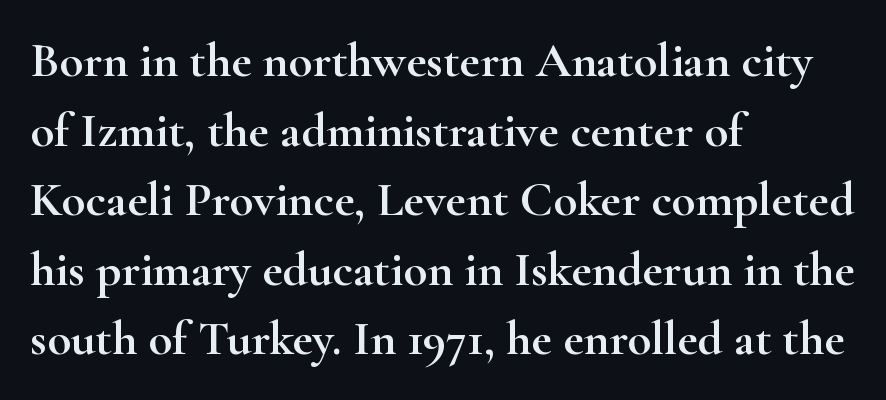
How would I describe the line gaps? Plain and ordinary. These lines keep a tight, regular rhythm from letter to letter. Check where the strokes stop: tiny serifs finish them off. Beneath every word, the page is bare. Every stem runs plumb, perpendicular to the baseline. Alignment: flush left.
